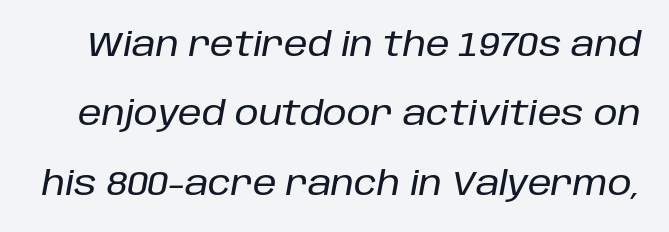
Decoration check: the copy has no underline. Inter-character spacing is left at the font's built-in metrics. This sample has the flowing, uneven cadence of proportional lettering. Notice the wide empty band between every row — that's loose leading.
